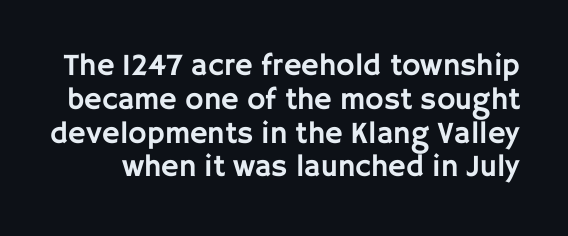
The space directly below the letters is spotless. This sample trades vertical openness for compactness between lines. Are there feet on the stems? There aren't — it's a sans. Looks like regular typesetting: each glyph gets only the width it needs. Nothing unusual about the tracking: characters are spaced as the font intends.
